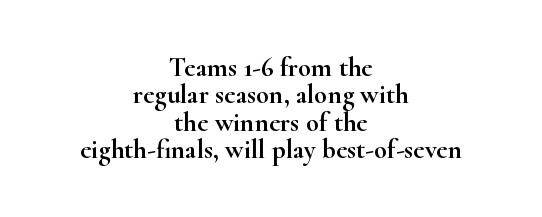
The leading is snug, giving the passage a crowded texture. The type sits square on the baseline with zero lean. Tracking value appears to be zero — textbook default spacing. Caption: multi-line text, centered on the measure.
